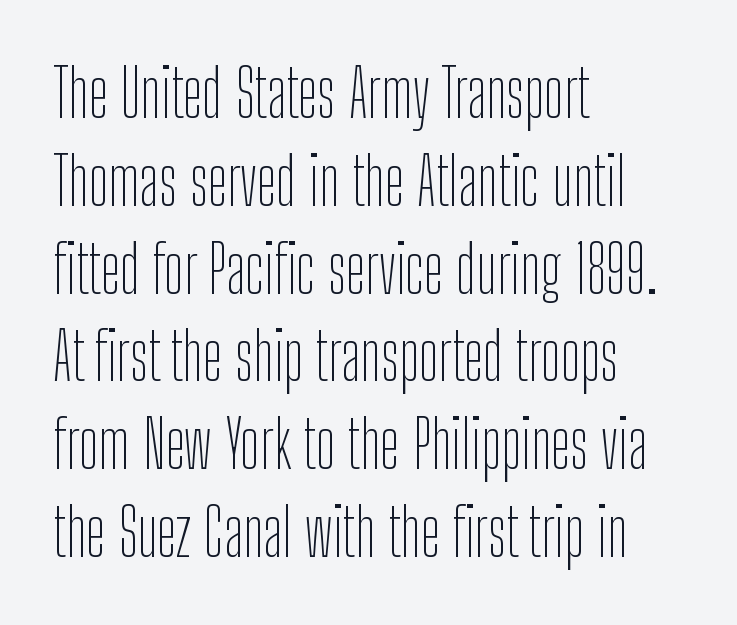
Q: Is the text bold? A: No.
Q: Is the text italic (slanted)? A: No, it is upright.
Q: Is the typeface a serif or a sans-serif typeface? A: Sans-serif.
Q: Is the text underlined? A: No.
Q: How is the paragraph aligned? A: Left-aligned.
Q: Is the spacing between letters normal or unusually wide? A: Normal.
Q: Is the spacing between lines tight, normal or loose? A: Normal.
Q: Width (condensed, normal, or wide)? A: Condensed.
Q: Stroke contrast? A: Low.
Q: x-height? A: Medium.
Q: Monospaced? A: No.
